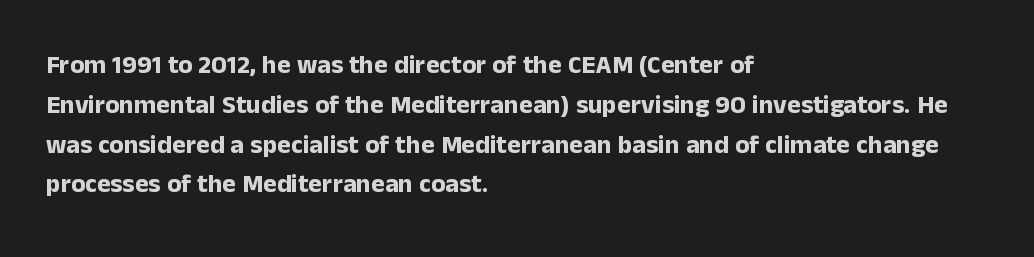
Plenty of ink on the page — the face is bold. Vertical spacing — default. Descenders hang freely into open space. All the whitespace from short lines collects on the right. This rendering leaves character spacing at its baseline value. Do the letters lean? They stand straight.
